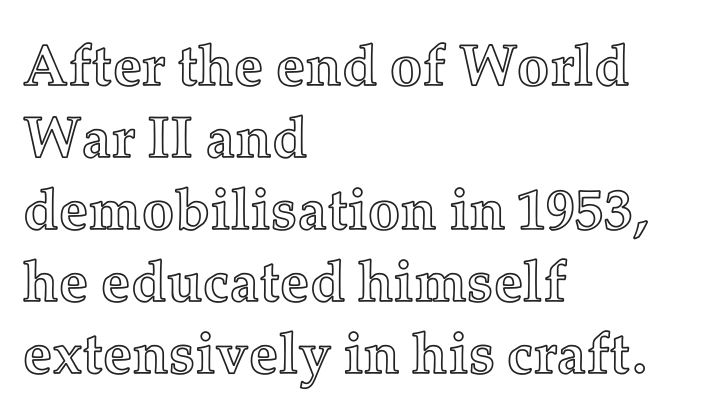
Q: Is the text italic (slanted)? A: No, it is upright.
Q: Is the text underlined? A: No.
Q: How is the paragraph aligned? A: Left-aligned.
Q: Is the spacing between letters normal or unusually wide? A: Normal.
Q: Width (condensed, normal, or wide)? A: Normal.
Q: x-height? A: Medium.
Q: Monospaced? A: No.
